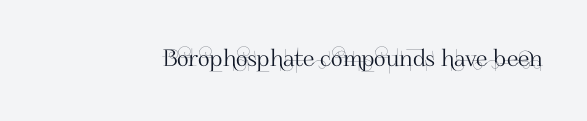
{"italic": "no", "underline": "no", "letter_spacing": "normal", "letter_spacing_em": 0.0, "glyph_px": 23}
